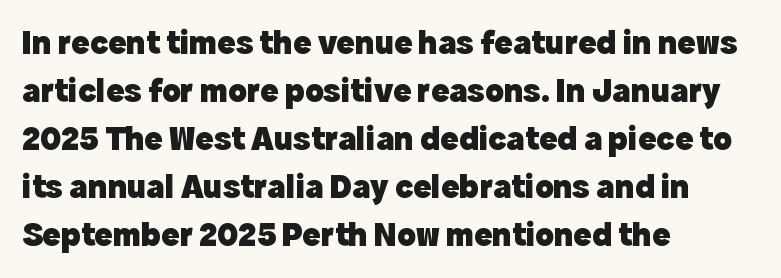
The image shows 34 px heavy sans-serif type, upright; set left-aligned, normal line spacing (1.41x), normal letter spacing, not underlined; a medium x-height.
